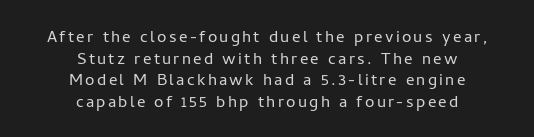
This sample uses an upright cut, with every glyph sitting square on the baseline. Check under the words: just untouched page. This rendering uses center alignment, leaving both contours irregular but symmetric. Leading: reduced.
